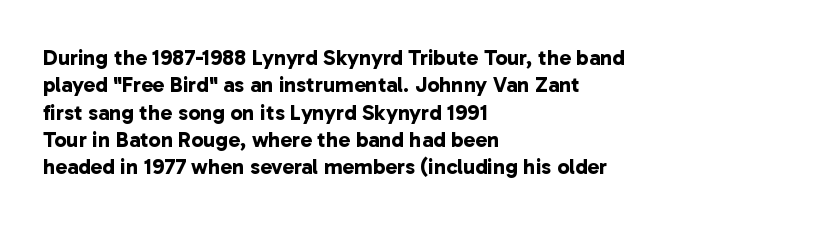
Does extra space separate the letters? No, they use regular spacing. Stroke thickness is high; the sample reads as a true bold. The paragraph shown leans on its left margin. This rendering features lettering with no underline.
